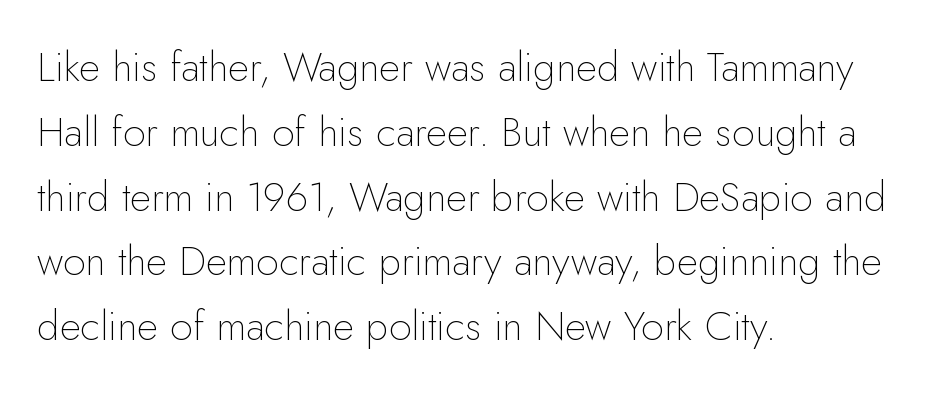
The image shows 41 px thin sans-serif type, upright; set left-aligned, normal line spacing (1.58x), normal letter spacing, not underlined; low stroke contrast and a small x-height.
